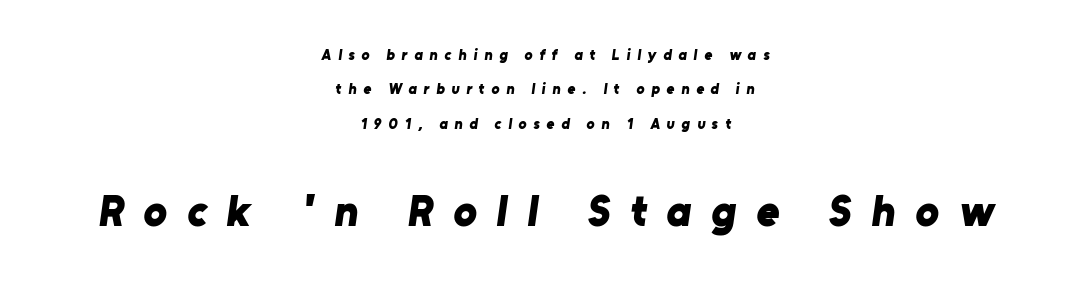
{"serif": "no", "bold": "yes", "weight": "bold", "width": "normal", "stroke_contrast": "low", "x_height": "medium", "monospaced": "no", "underline": "no", "align": "center", "line_spacing": "loose", "line_spacing_ratio": 2.3, "letter_spacing": "wide", "letter_spacing_em": 0.45, "larger_block": "second", "size_ratio": 2.93, "glyph_px": 44}
